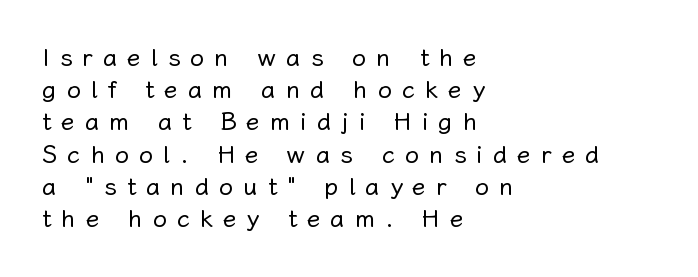
{"italic": "no", "bold": "no", "underline": "no", "align": "left", "line_spacing": "normal", "line_spacing_ratio": 1.29, "letter_spacing": "wide", "letter_spacing_em": 0.4, "glyph_px": 25}
